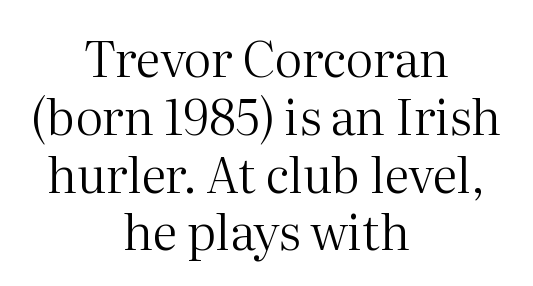
Where is the straight margin? There isn't one; the lines are centered. The font sits on the lighter half of the weight spectrum, regular included. Short note: letters normally spaced. Only glyphs here, with clear space below each row.
